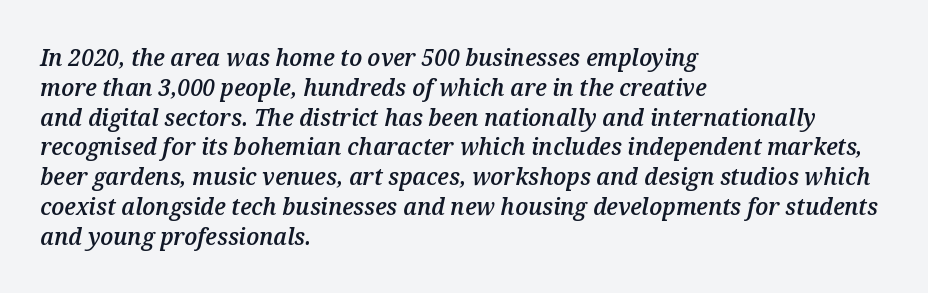
These lines are set flush left with a ragged right edge. Nobody drew a line under any word here. Default kerning and tracking; the words read as compact shapes. What weight is shown? A semibold, between regular and bold. The specimen reads as italic at a glance.
